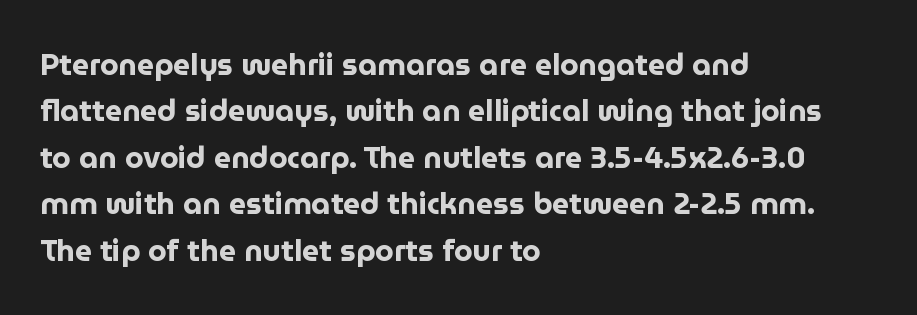
{"serif": "no", "italic": "no", "bold": "yes", "weight": "bold", "width": "normal", "stroke_contrast": "low", "x_height": "medium", "monospaced": "no", "underline": "no", "align": "left", "line_spacing": "normal", "line_spacing_ratio": 1.55, "letter_spacing": "normal", "letter_spacing_em": 0.0, "glyph_px": 30}
